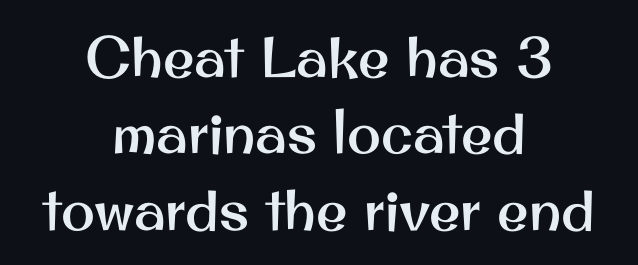
The type family on display is of the sans-serif kind. The space directly below the letters is spotless. Compared with typical paragraphs, the rows here are spaced about the same. This sample uses plain, unmodified letter spacing. Proportional: the letters do not fall into vertical columns. Alignment: centered.
